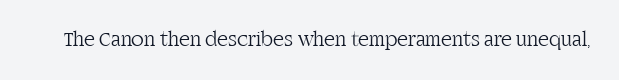
The image shows 21 px text type, upright; set normal letter spacing, not underlined.
